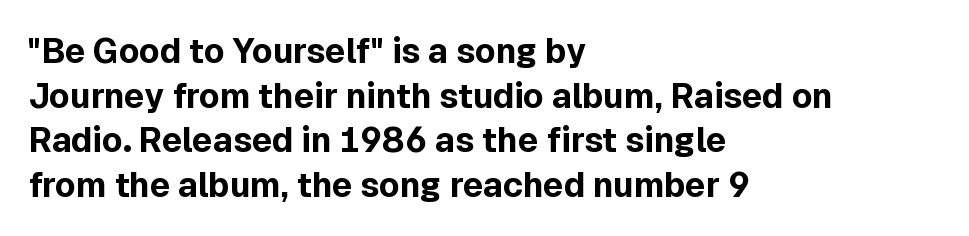
{"serif": "no", "italic": "no", "bold": "yes", "weight": "bold", "width": "normal", "x_height": "medium", "monospaced": "no", "underline": "no", "align": "left", "line_spacing": "normal", "line_spacing_ratio": 1.31, "letter_spacing": "normal", "letter_spacing_em": 0.0, "glyph_px": 34}
